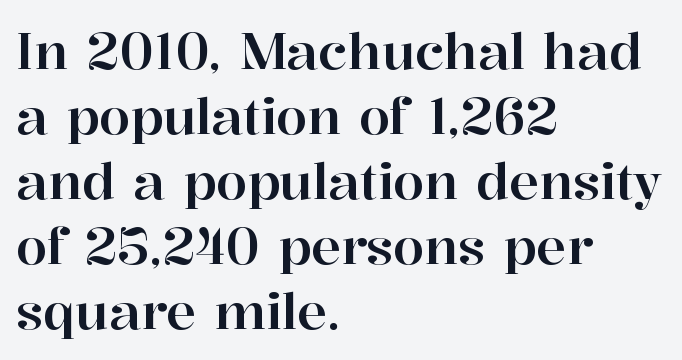
Q: Is the text italic (slanted)? A: No, it is upright.
Q: Is the typeface a serif or a sans-serif typeface? A: Serif.
Q: Is the text underlined? A: No.
Q: How is the paragraph aligned? A: Left-aligned.
Q: Is the spacing between letters normal or unusually wide? A: Normal.
Q: Is the spacing between lines tight, normal or loose? A: Normal.
Q: Width (condensed, normal, or wide)? A: Normal.
Q: Stroke contrast? A: High.
Q: x-height? A: Medium.
Q: Monospaced? A: No.
